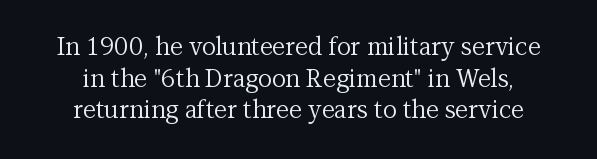
{"italic": "no", "bold": "no", "underline": "no", "line_spacing": "normal", "line_spacing_ratio": 1.32, "letter_spacing": "normal", "letter_spacing_em": 0.0, "glyph_px": 24}
